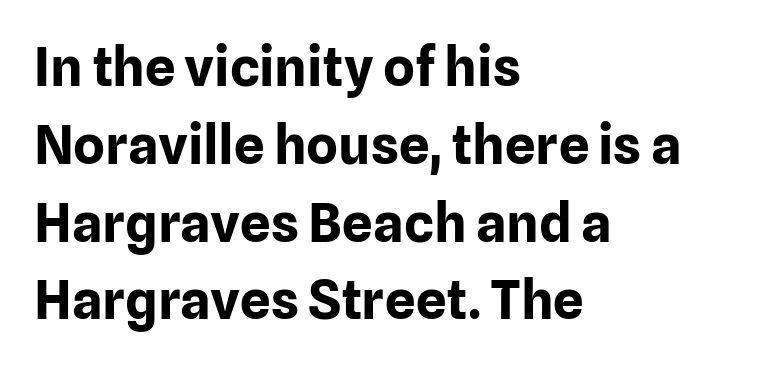
{"serif": "no", "italic": "no", "bold": "yes", "weight": "bold", "width": "normal", "stroke_contrast": "low", "x_height": "medium", "monospaced": "no", "underline": "no", "align": "left", "line_spacing": "normal", "line_spacing_ratio": 1.44, "letter_spacing": "normal", "letter_spacing_em": 0.0, "glyph_px": 54}
